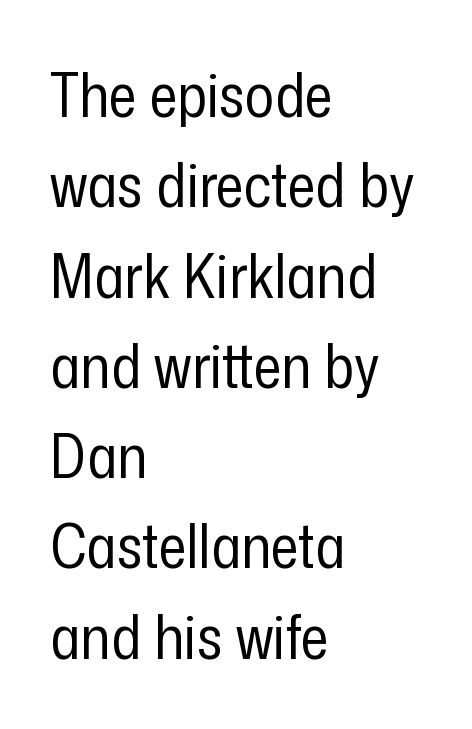
{"serif": "no", "italic": "no", "bold": "no", "weight": "regular", "width": "condensed", "stroke_contrast": "low", "x_height": "medium", "monospaced": "no", "underline": "no", "align": "left", "line_spacing": "normal", "line_spacing_ratio": 1.48, "letter_spacing": "normal", "letter_spacing_em": 0.0, "glyph_px": 61}
